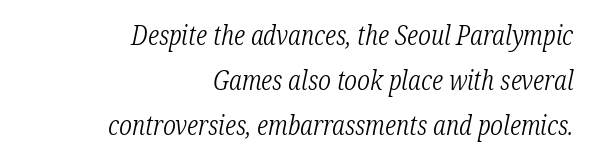
Tall strokes in this sample are angled rather than plumb. This rendering features lettering with no underline. This rendering leaves character spacing at its baseline value. In CSS terms this would be text-align: right. The vertical gap from one line to the next is medium.
